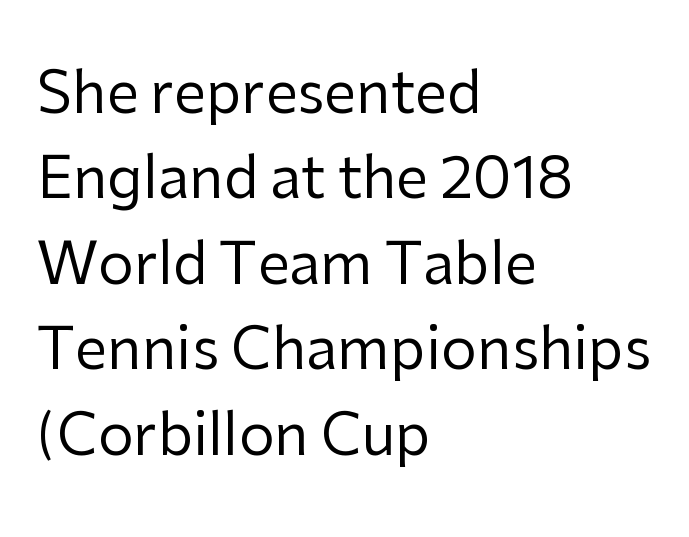
{"serif": "no", "italic": "no", "bold": "no", "weight": "regular", "width": "normal", "stroke_contrast": "low", "x_height": "medium", "monospaced": "no", "underline": "no", "align": "left", "line_spacing": "normal", "line_spacing_ratio": 1.5, "letter_spacing": "normal", "letter_spacing_em": 0.0, "glyph_px": 57}
